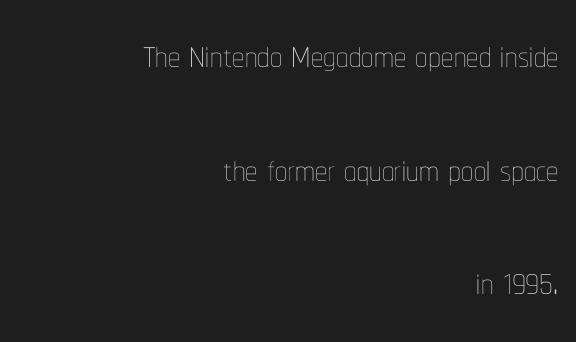
If you drew a line through each stem, it would be perfectly vertical. The space between consecutive lines is lavish. No word sits above an underline. Every row of glyphs terminates at an identical x-position on the right. You could call the tracking neutral — neither tight nor loose.
